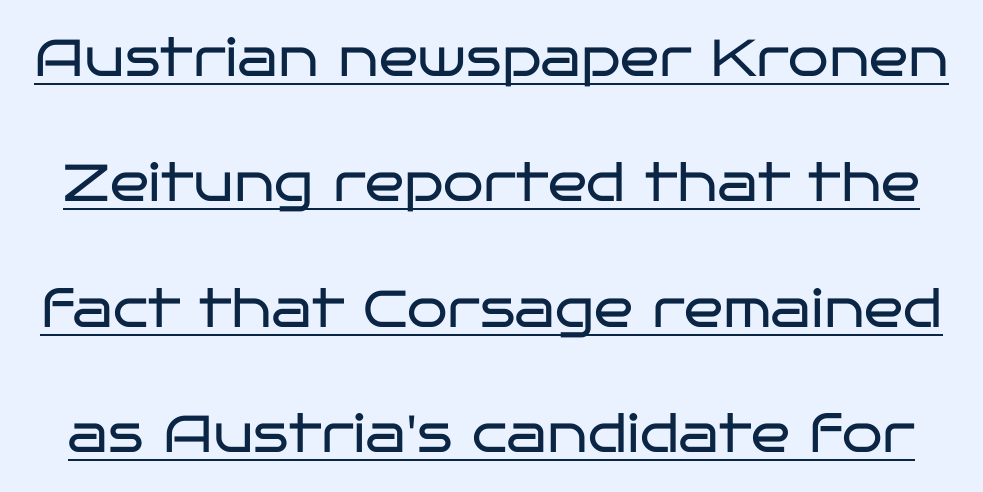
A typesetter would mark this as roman, not italic. In terms of leading, this rendering errs on the spacious side. A quiet, ordinary-to-light weight characterises the typeface. Note the varied advance widths — an 'i' is clearly narrower than an 'm'.
